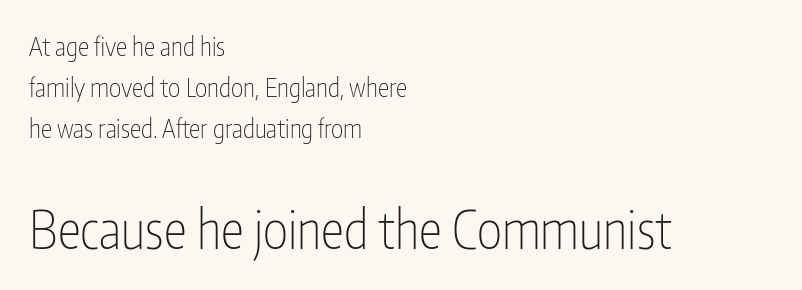
{"serif": "no", "italic": "no", "bold": "no", "weight": "thin", "width": "condensed", "stroke_contrast": "low", "x_height": "medium", "monospaced": "no", "underline": "no", "align": "left", "line_spacing": "normal", "line_spacing_ratio": 1.57, "letter_spacing": "normal", "letter_spacing_em": 0.0, "larger_block": "second", "size_ratio": 2.04, "glyph_px": 53}
